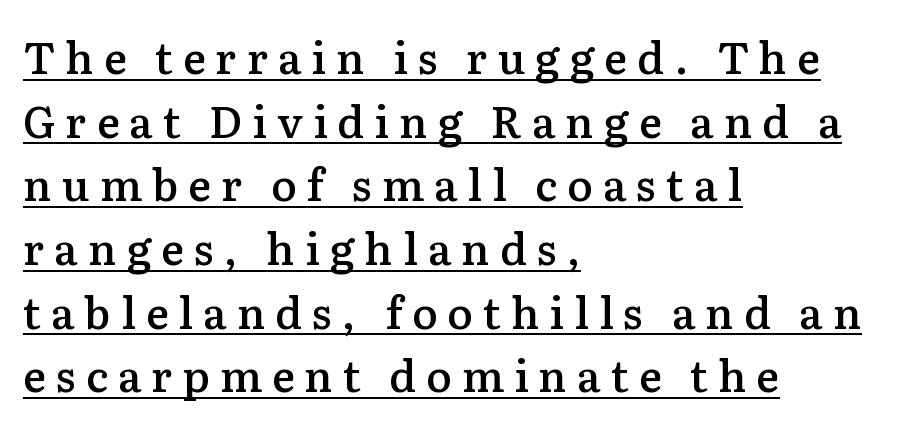
{"serif": "yes", "italic": "no", "bold": "semi", "weight": "semibold", "width": "normal", "stroke_contrast": "low", "x_height": "medium", "monospaced": "no", "underline": "yes", "align": "left", "line_spacing": "normal", "line_spacing_ratio": 1.48, "letter_spacing": "wide", "letter_spacing_em": 0.23, "glyph_px": 43}
